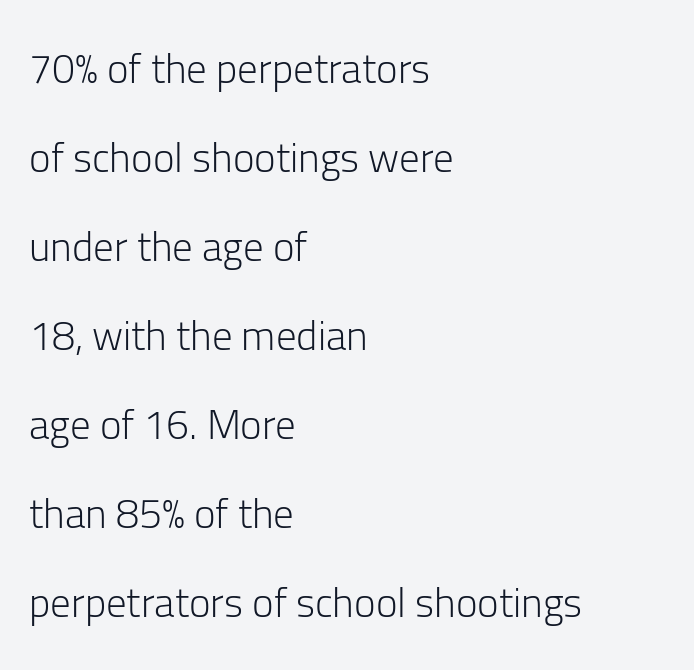
Q: Is the text bold? A: No.
Q: Is the text italic (slanted)? A: No, it is upright.
Q: Is the typeface a serif or a sans-serif typeface? A: Sans-serif.
Q: Is the text underlined? A: No.
Q: How is the paragraph aligned? A: Left-aligned.
Q: Is the spacing between letters normal or unusually wide? A: Normal.
Q: Is the spacing between lines tight, normal or loose? A: Loose.
Q: Width (condensed, normal, or wide)? A: Normal.
Q: Stroke contrast? A: Low.
Q: x-height? A: Medium.
Q: Monospaced? A: No.
